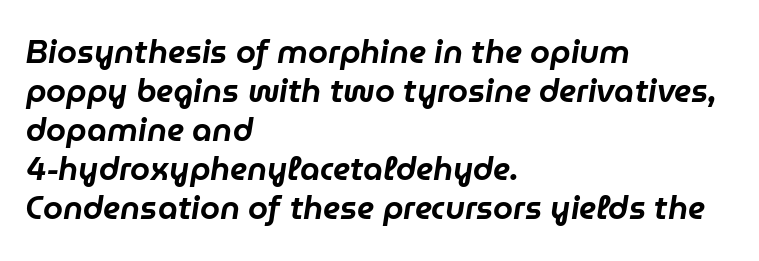
The image shows 32 px text type, italic (leaning right); set left-aligned, line spacing 1.22x, normal letter spacing, not underlined; low stroke contrast and a medium x-height.
